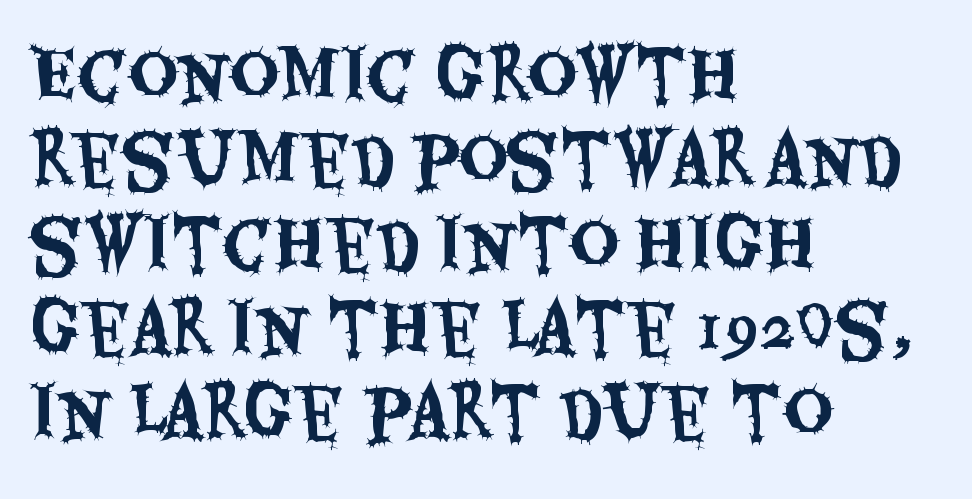
Q: Is the text italic (slanted)? A: No, it is upright.
Q: Is the typeface a serif or a sans-serif typeface? A: Sans-serif.
Q: Is the text underlined? A: No.
Q: How is the paragraph aligned? A: Left-aligned.
Q: Is the spacing between letters normal or unusually wide? A: Normal.
Q: Width (condensed, normal, or wide)? A: Condensed.
Q: Stroke contrast? A: Medium.
Q: x-height? A: Large.
Q: Monospaced? A: No.
